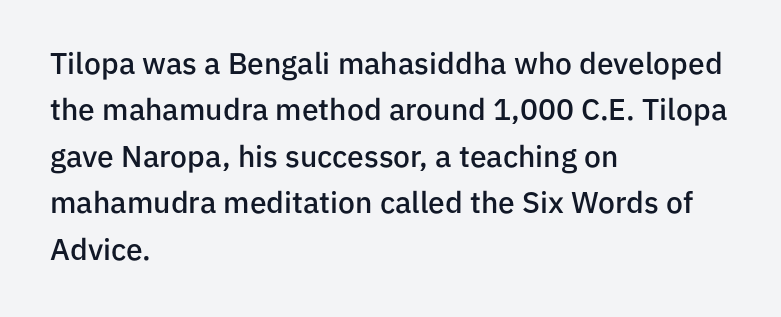
Q: Is the text bold? A: Semi-bold.
Q: Is the text italic (slanted)? A: No, it is upright.
Q: Is the typeface a serif or a sans-serif typeface? A: Sans-serif.
Q: Is the text underlined? A: No.
Q: How is the paragraph aligned? A: Left-aligned.
Q: Is the spacing between letters normal or unusually wide? A: Normal.
Q: Is the spacing between lines tight, normal or loose? A: Normal.
Q: Width (condensed, normal, or wide)? A: Normal.
Q: Stroke contrast? A: Low.
Q: x-height? A: Medium.
Q: Monospaced? A: No.
